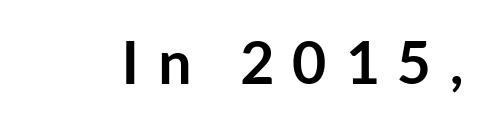
Glance below the letters and you will spot only blank space. Nope, no serifs anywhere on these letters. Compared with typical body copy, the letter spacing here is much looser. The letters are bold, with thick, heavy strokes. Looks like regular typesetting: each glyph gets only the width it needs. When letters stand straight like this, we call the style roman or upright.
